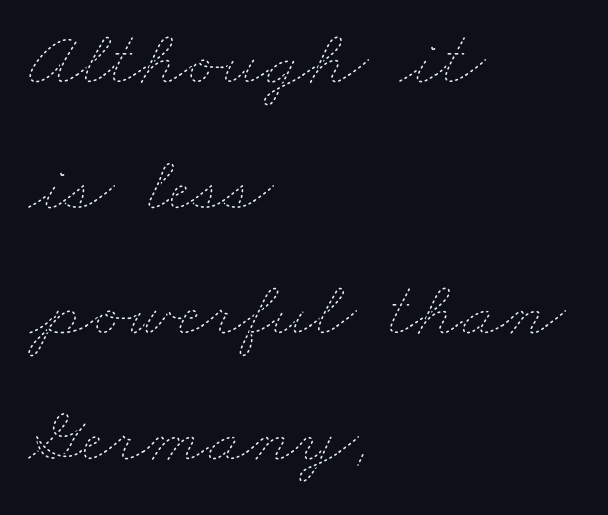
Proportional: the letters do not fall into vertical columns. Does the leading feel generous? No, just average. A classic flush-left, rag-right setting is used for this passage. Default kerning and tracking; the words read as compact shapes. Summary of weight: not heavy and not bold.
